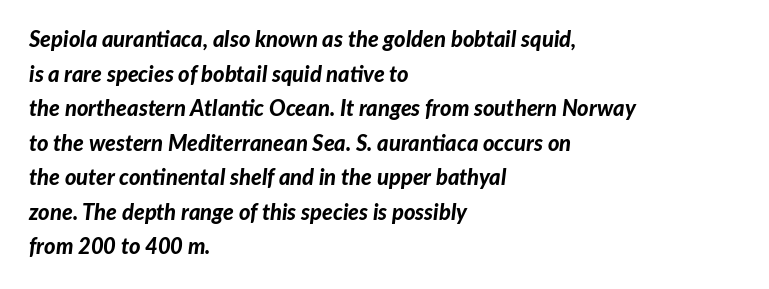
The image shows 22 px bold type, italic (leaning right); set left-aligned, normal line spacing (1.57x), normal letter spacing, not underlined.
